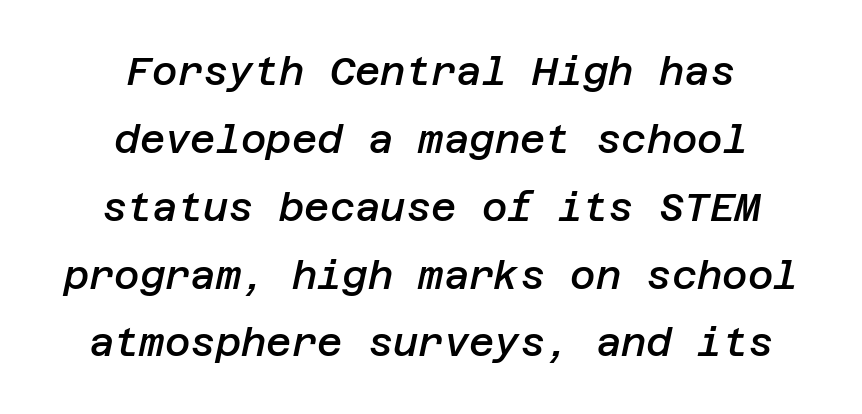
{"italic": "yes", "lean": "right", "slant_degrees": 12, "bold": "semi", "weight": "semibold", "width": "normal", "stroke_contrast": "low", "x_height": "large", "underline": "no", "align": "center", "line_spacing_ratio": 1.74, "letter_spacing": "normal", "letter_spacing_em": 0.0, "glyph_px": 39}
